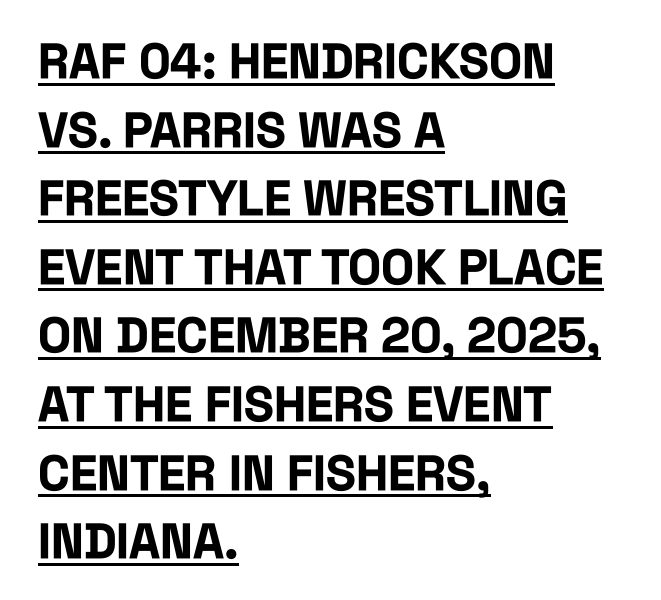
Nobody touched the tracking dial on this one. Compared with an ordinary text face, these strokes are far heavier — a full bold. A typesetter would label this face a sans. Left-aligned paragraph, ragged on the right. Proportional: the letters do not fall into vertical columns. Check the space under the baseline: a stroke is drawn there.
